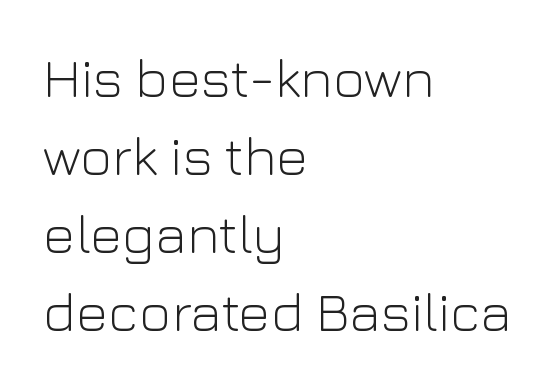
{"serif": "no", "italic": "no", "bold": "no", "weight": "light", "width": "normal", "stroke_contrast": "low", "x_height": "medium", "monospaced": "no", "underline": "no", "align": "left", "line_spacing": "normal", "line_spacing_ratio": 1.42, "letter_spacing": "normal", "letter_spacing_em": 0.0, "glyph_px": 55}
